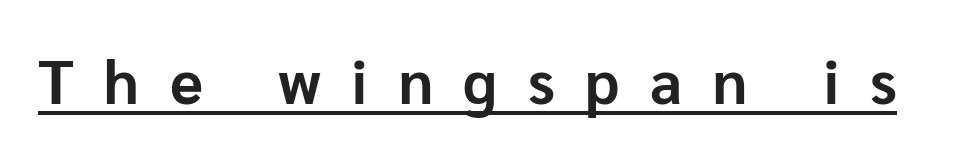
Varying glyph widths throughout — classic text-font behaviour. Someone cranked the tracking dial way up on this one. No italicization has been applied; the sample stays upright. The rendering shows plain stroke endings on the letterforms — a sans-serif design.
